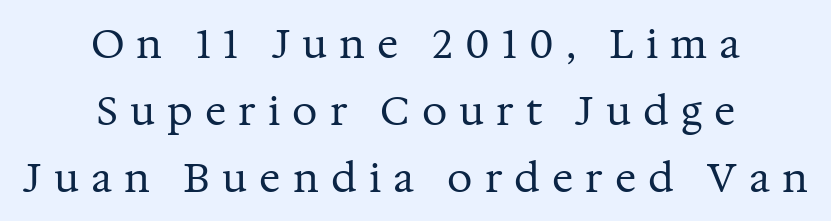
{"serif": "yes", "italic": "no", "bold": "no", "weight": "regular", "width": "normal", "stroke_contrast": "medium", "x_height": "medium", "monospaced": "no", "underline": "no", "align": "center", "line_spacing": "normal", "line_spacing_ratio": 1.68, "letter_spacing": "wide", "letter_spacing_em": 0.3, "glyph_px": 40}
